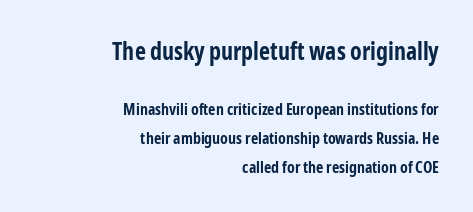
Q: Is the text bold? A: Yes.
Q: Is the text italic (slanted)? A: No, it is upright.
Q: Is the text underlined? A: No.
Q: How is the paragraph aligned? A: Right-aligned.
Q: Is the spacing between letters normal or unusually wide? A: Normal.
Q: Which block of text is set in a larger size, the first (top) or the second (bottom)? A: The first (top) one.
